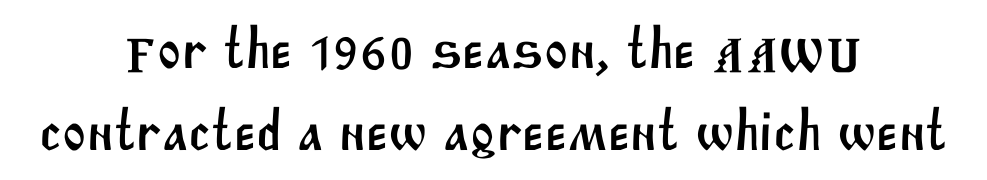
These lines are rendered in a variable-pitch font. Which margin do the lines hug? Neither — every line sits in the middle. Evenly set lines give the paragraph a standard silhouette. Has an underline been added? It has not.
